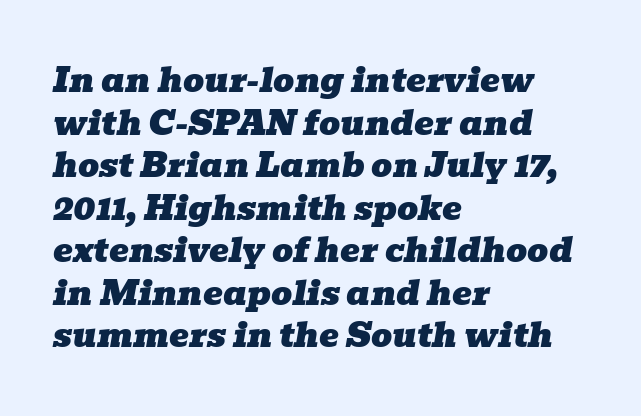
Q: Is the text italic (slanted)? A: Yes, it leans right by about 10 degrees.
Q: Is the typeface a serif or a sans-serif typeface? A: Serif.
Q: Is the text underlined? A: No.
Q: How is the paragraph aligned? A: Left-aligned.
Q: Is the spacing between letters normal or unusually wide? A: Normal.
Q: Is the spacing between lines tight, normal or loose? A: Normal.
Q: Width (condensed, normal, or wide)? A: Wide.
Q: Stroke contrast? A: Low.
Q: x-height? A: Medium.
Q: Monospaced? A: No.
